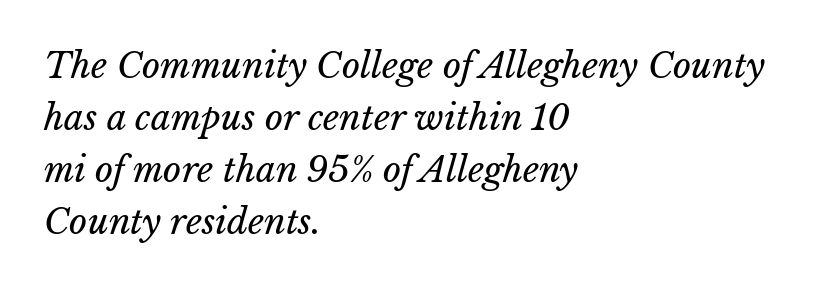
The space beneath each line is pristine and unruled. One glance says typical: line gaps are just what's usual. Here the designer chose a conventional face with non-uniform glyph widths. The font is comparable to plain body text, perhaps lighter. Where is the straight margin? On the left. Default kerning and tracking; the words read as compact shapes.
